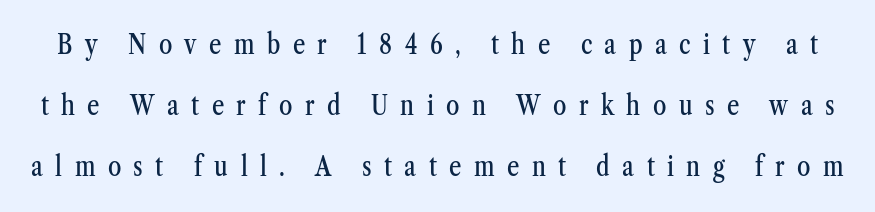
The image shows 27 px text type, upright; set loose line spacing (2.26x), unusually wide letter spacing (+0.46 em), not underlined.
